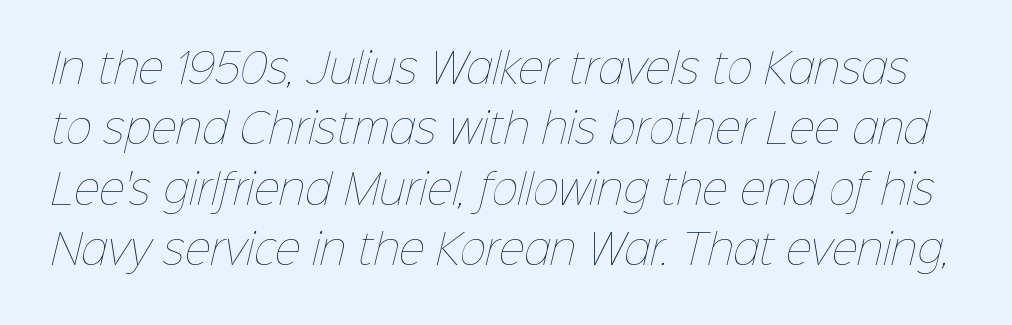
{"bold": "no", "weight": "thin", "width": "normal", "stroke_contrast": "low", "x_height": "medium", "monospaced": "no", "underline": "no", "line_spacing": "normal", "line_spacing_ratio": 1.51, "letter_spacing": "normal", "letter_spacing_em": 0.0, "glyph_px": 40}
